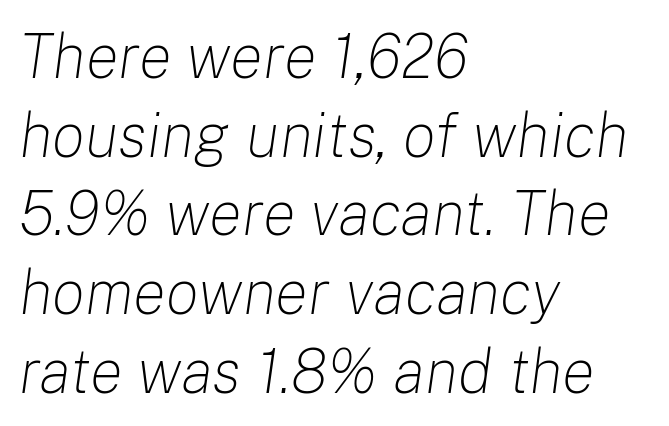
Q: Is the text bold? A: No.
Q: Is the text italic (slanted)? A: Yes, it leans right by about 8 degrees.
Q: Is the text underlined? A: No.
Q: How is the paragraph aligned? A: Left-aligned.
Q: Is the spacing between letters normal or unusually wide? A: Normal.
Q: Is the spacing between lines tight, normal or loose? A: Normal.
Q: Width (condensed, normal, or wide)? A: Normal.
Q: Stroke contrast? A: Low.
Q: x-height? A: Medium.
Q: Monospaced? A: No.
